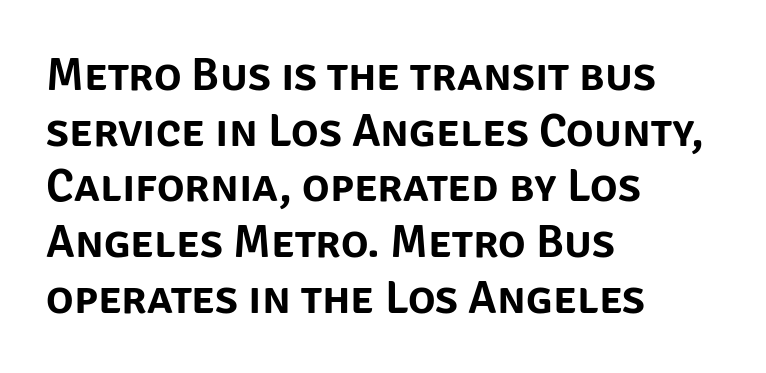
The letters advance in unequal steps, a hallmark of proportional type. Posture: straight, roman, zero tilt. The font family rendered here belongs to the sans-serif group. Visually the block forms a straight wall on the left and a jagged coastline on the right. Spacing between characters is what you'd get straight out of the box.
